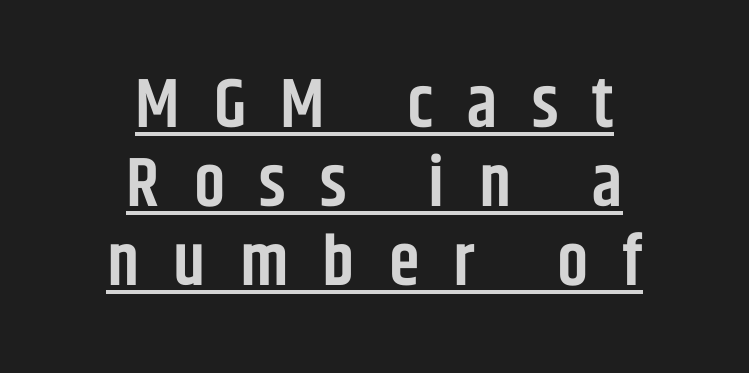
{"serif": "no", "italic": "no", "bold": "semi", "weight": "semibold", "width": "condensed", "stroke_contrast": "low", "x_height": "large", "monospaced": "no", "underline": "yes", "align": "center", "line_spacing": "tight", "line_spacing_ratio": 1.13, "letter_spacing": "wide", "letter_spacing_em": 0.49, "glyph_px": 70}
